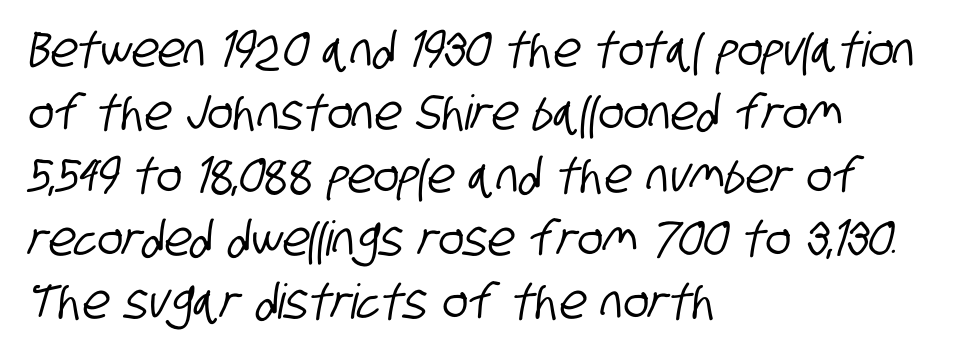
The image shows 48 px condensed sans-serif type; set left-aligned, normal line spacing (1.31x), normal letter spacing, not underlined; low stroke contrast and a large x-height.
